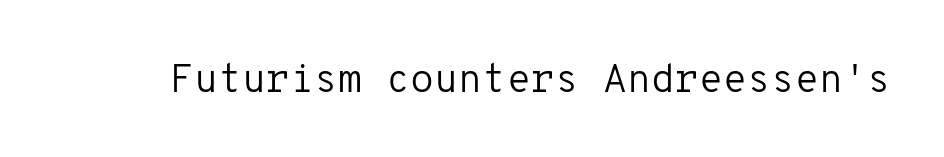
Examine the stroke ends and you'll find no serifs. Words float on clear page, feet unadorned. The letters stand upright; this is a roman face. The passage shown is typed in a monospace face where columns stay perfectly aligned.
